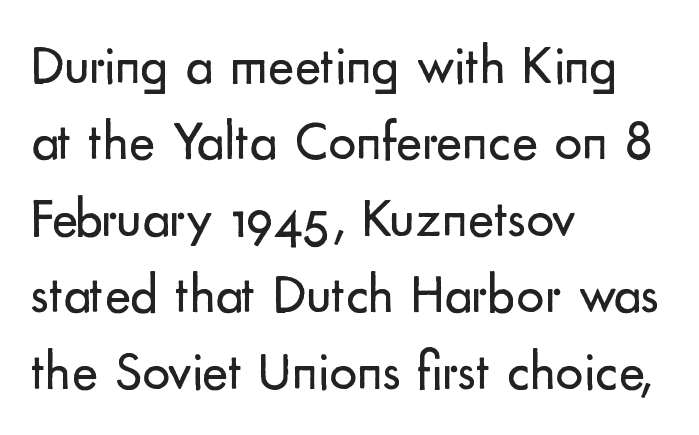
To sum up the face: it is a sans, with no serifs. Visually the block forms a straight wall on the left and a jagged coastline on the right. Unbolded letterforms with no extra heft. The letters advance in unequal steps, a hallmark of proportional type. A roman cut, with each character standing at attention.
